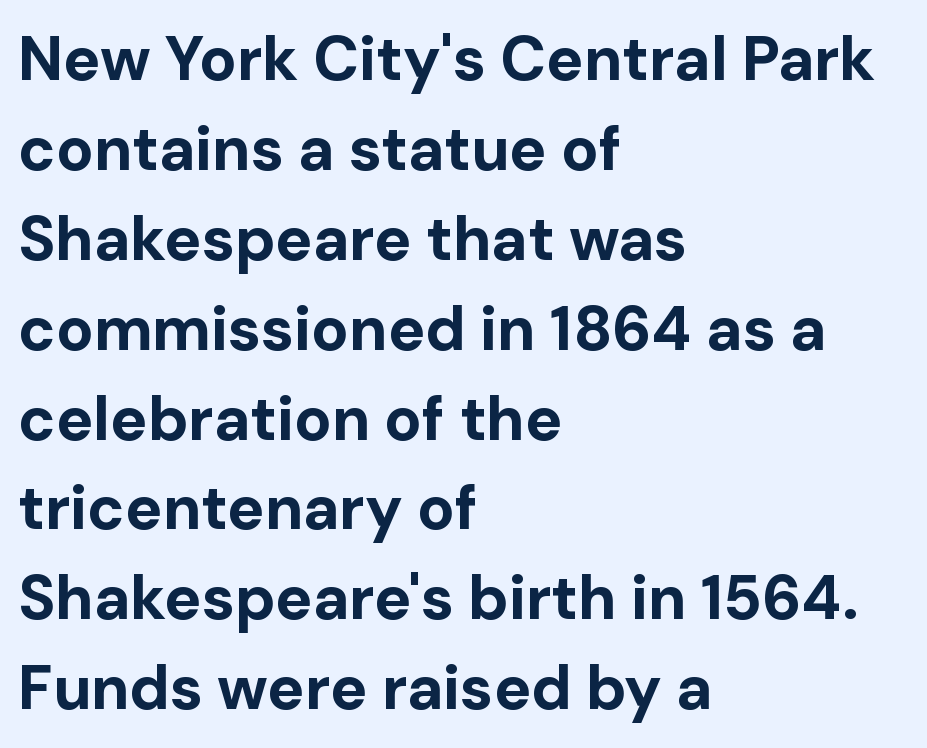
{"serif": "no", "italic": "no", "bold": "yes", "weight": "bold", "width": "normal", "stroke_contrast": "low", "x_height": "medium", "monospaced": "no", "underline": "no", "align": "left", "line_spacing": "normal", "line_spacing_ratio": 1.45, "letter_spacing": "normal", "letter_spacing_em": 0.0, "glyph_px": 62}
